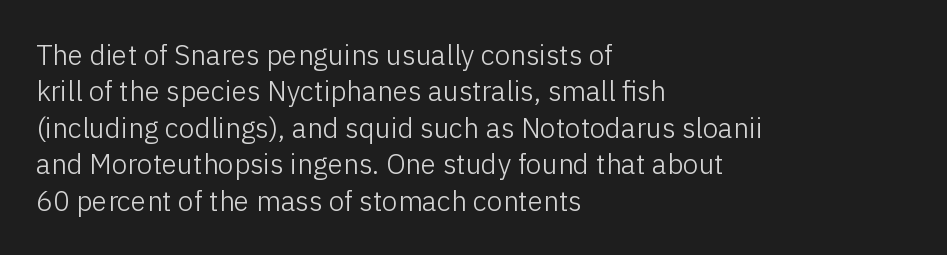
Q: Is the text bold? A: No.
Q: Is the text italic (slanted)? A: No, it is upright.
Q: Is the typeface a serif or a sans-serif typeface? A: Sans-serif.
Q: Is the text underlined? A: No.
Q: How is the paragraph aligned? A: Left-aligned.
Q: Is the spacing between letters normal or unusually wide? A: Normal.
Q: Is the spacing between lines tight, normal or loose? A: Normal.
Q: Width (condensed, normal, or wide)? A: Normal.
Q: Stroke contrast? A: Low.
Q: x-height? A: Medium.
Q: Monospaced? A: No.
